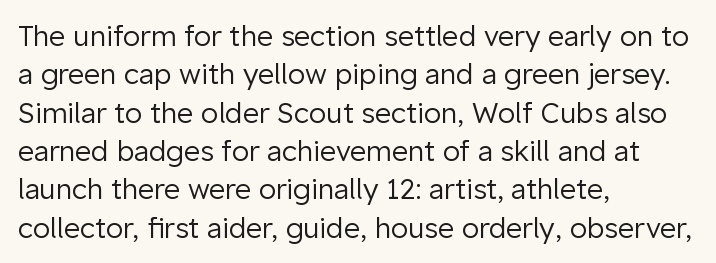
The paragraph shown leans on its left margin. The specimen omits any rule beneath the text block's lines. The passage shown stacks its lines at a standard gap. Are there feet on the stems? There aren't — it's a sans. Standard letterfit; no display-style spreading of the glyphs. The letters look calm and open, with moderate or lighter stems.
